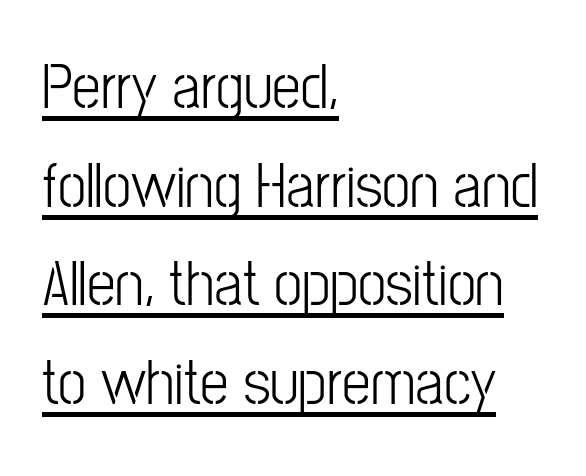
The image shows 64 px light, condensed sans-serif type, upright; set left-aligned, normal line spacing (1.54x), normal letter spacing, underlined; low stroke contrast and a medium x-height.
